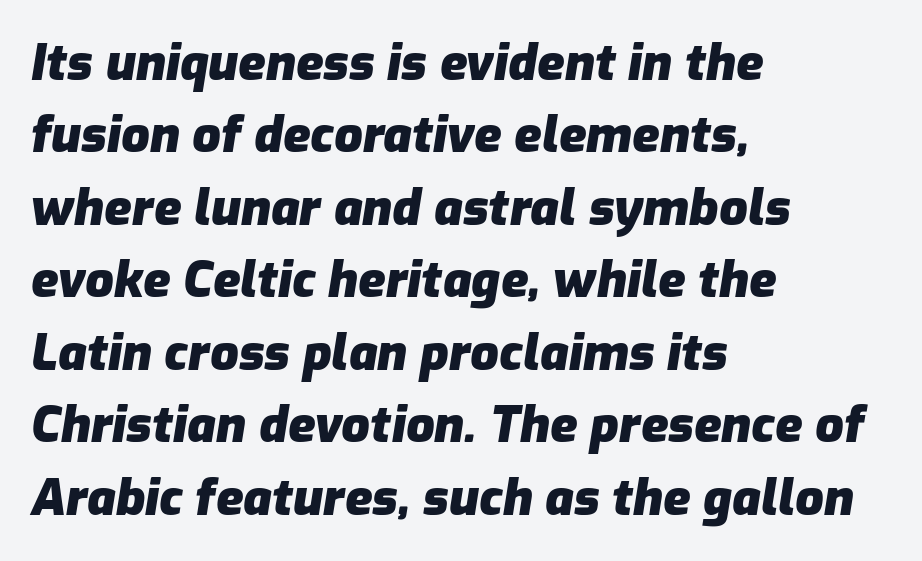
The image shows 50 px heavy type, italic (leaning right); set left-aligned, normal line spacing (1.45x), normal letter spacing, not underlined; low stroke contrast and a medium x-height.
